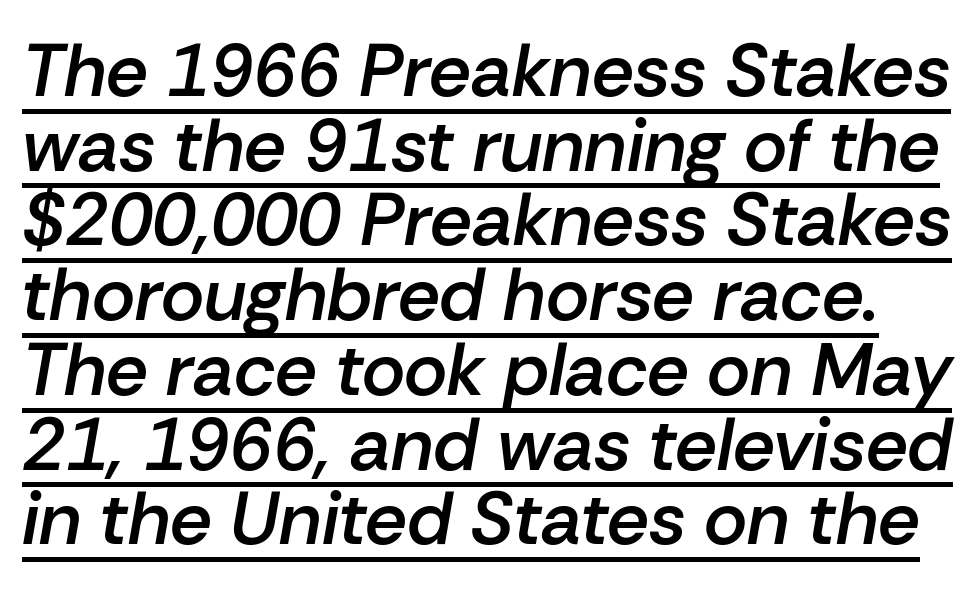
The image shows 74 px semibold type, italic (leaning right); set tight line spacing (1.01x), normal letter spacing, underlined; low stroke contrast and a medium x-height.
